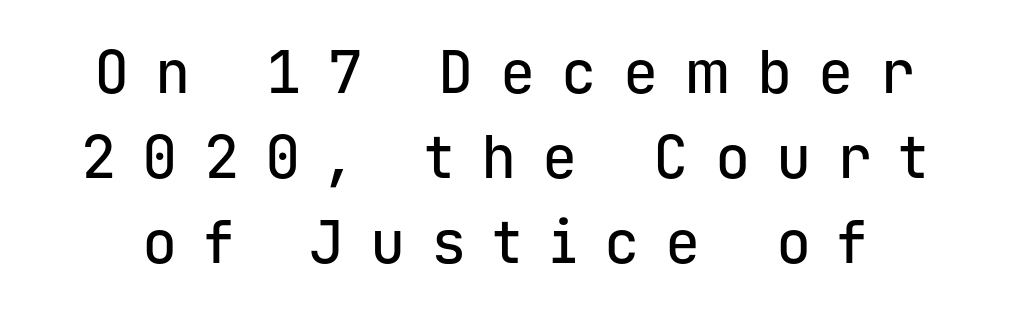
The image shows 59 px sans-serif type, upright, monospaced; set normal line spacing (1.44x), unusually wide letter spacing (+0.44 em), not underlined; low stroke contrast and a medium x-height.
